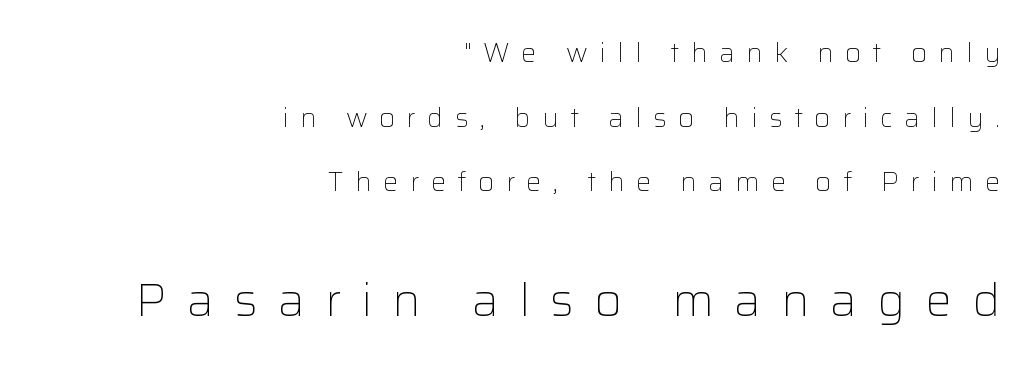
Q: Is the text bold? A: No.
Q: Is the text italic (slanted)? A: No, it is upright.
Q: Is the typeface a serif or a sans-serif typeface? A: Sans-serif.
Q: Is the text underlined? A: No.
Q: How is the paragraph aligned? A: Right-aligned.
Q: Is the spacing between letters normal or unusually wide? A: Unusually wide.
Q: Is the spacing between lines tight, normal or loose? A: Loose.
Q: Which block of text is set in a larger size, the first (top) or the second (bottom)? A: The second (bottom) one.
Q: Width (condensed, normal, or wide)? A: Normal.
Q: Stroke contrast? A: Low.
Q: x-height? A: Medium.
Q: Monospaced? A: No.
